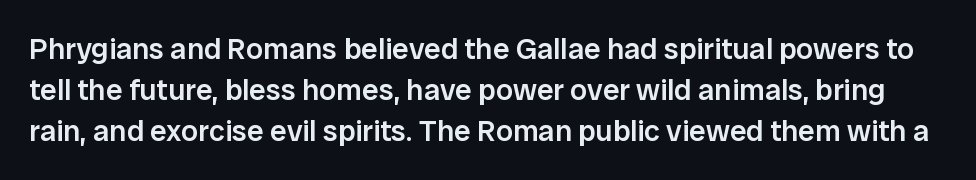
Ordinary non-slanted type is in use. What weight is shown? A semibold, between regular and bold. Here the glyphs are tracked normally, forming tight word shapes. The rendering shows plain stroke endings on the letterforms — a sans-serif design.
